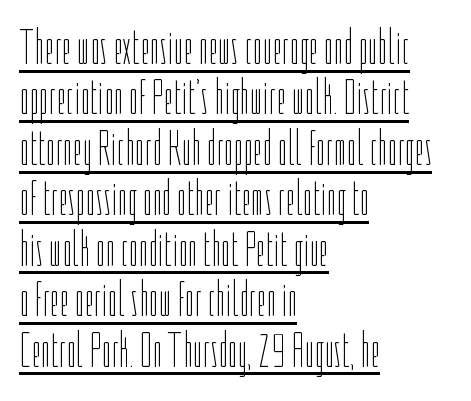
{"italic": "no", "bold": "no", "weight": "thin", "width": "condensed", "stroke_contrast": "low", "x_height": "medium", "monospaced": "no", "underline": "yes", "align": "left", "line_spacing": "tight", "line_spacing_ratio": 1.03, "letter_spacing": "normal", "letter_spacing_em": 0.0, "glyph_px": 49}
